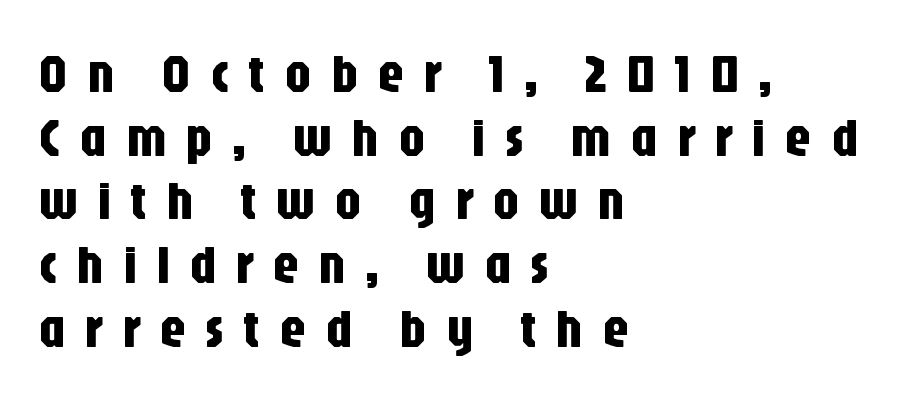
Every character sits straight up, as roman type does. Typeset ragged right — the left edge is the straight one. Substantial extra tracking has been applied to these lines. Is this a fixed-width face? No — the glyphs have proportional, varying widths. The typeface chosen for these lines omits serifs. The foot of each line stays bare and open.
